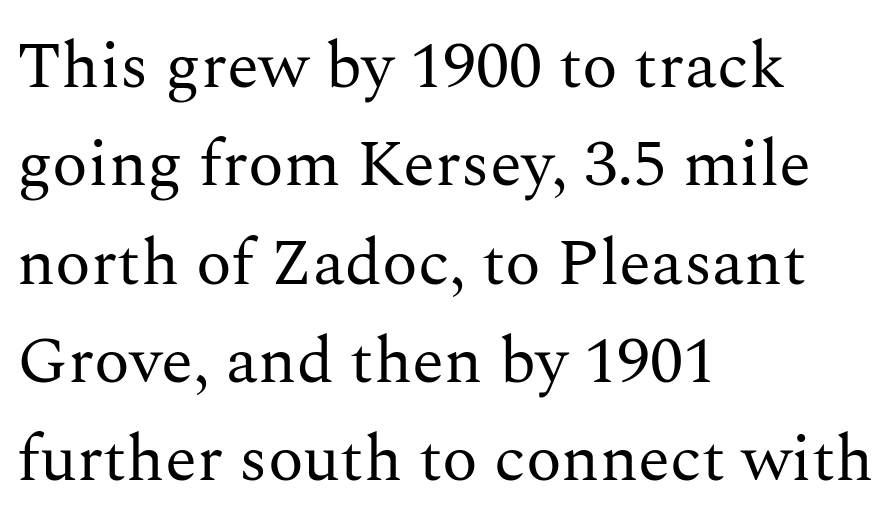
{"serif": "yes", "italic": "no", "bold": "no", "weight": "regular", "width": "normal", "stroke_contrast": "medium", "x_height": "medium", "monospaced": "no", "underline": "no", "align": "left", "line_spacing": "normal", "line_spacing_ratio": 1.49, "letter_spacing": "normal", "letter_spacing_em": 0.0, "glyph_px": 66}
